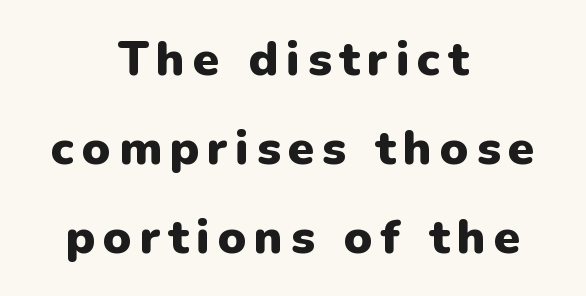
The image shows 48 px heavy sans-serif type, upright; set centered, line spacing 1.85x, not underlined; low stroke contrast and a medium x-height.
